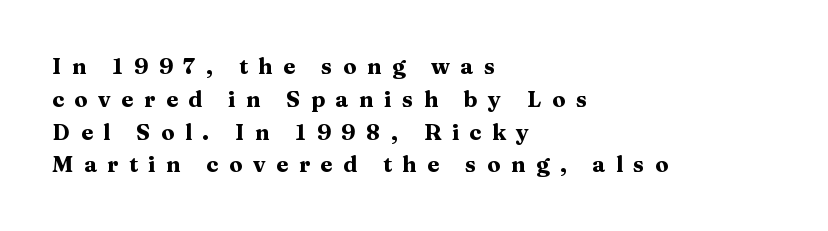
Q: Is the text bold? A: Yes.
Q: Is the text italic (slanted)? A: No, it is upright.
Q: Is the text underlined? A: No.
Q: How is the paragraph aligned? A: Left-aligned.
Q: Is the spacing between letters normal or unusually wide? A: Unusually wide.
Q: Is the spacing between lines tight, normal or loose? A: Normal.
